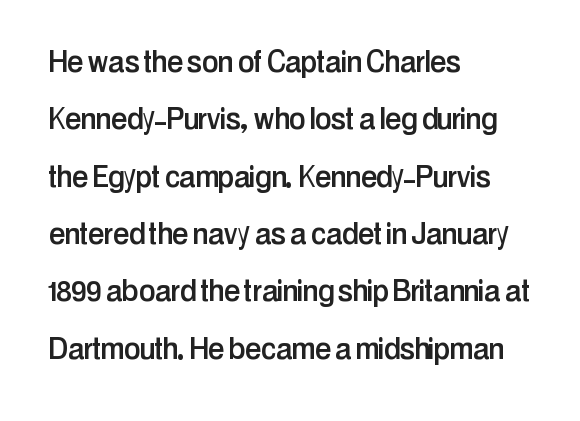
Is this a fixed-width face? No — the glyphs have proportional, varying widths. Does the type have serifs? No, each stem ends abruptly. Whoever set this chose a conventional vertical rhythm. The paragraph has a hard left edge and a soft right edge. If you drew a line through each stem, it would be perfectly vertical. Does extra space separate the letters? No, they use regular spacing.
